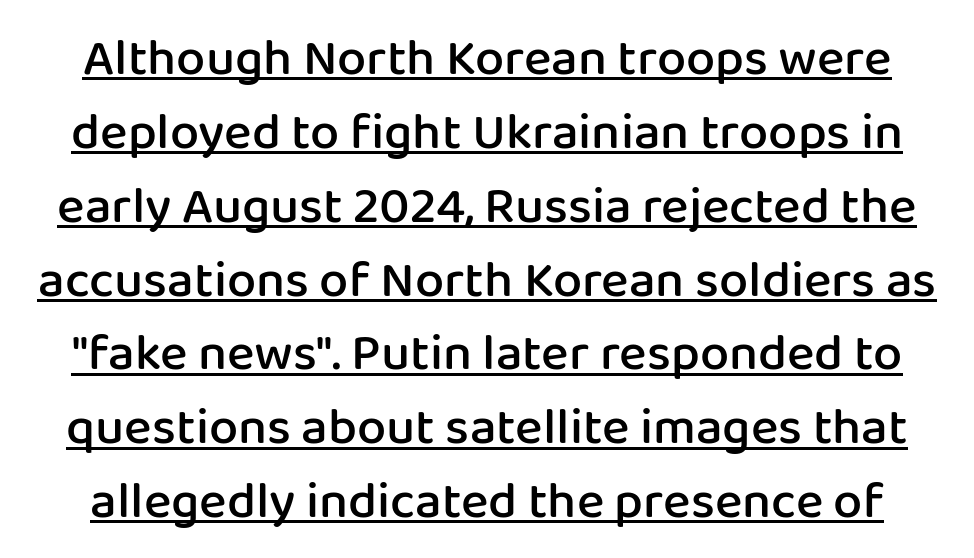
Q: Is the text bold? A: Semi-bold.
Q: Is the text italic (slanted)? A: No, it is upright.
Q: Is the typeface a serif or a sans-serif typeface? A: Sans-serif.
Q: Is the text underlined? A: Yes.
Q: Is the spacing between letters normal or unusually wide? A: Normal.
Q: Is the spacing between lines tight, normal or loose? A: Normal.
Q: Width (condensed, normal, or wide)? A: Normal.
Q: Stroke contrast? A: Low.
Q: x-height? A: Medium.
Q: Monospaced? A: No.
